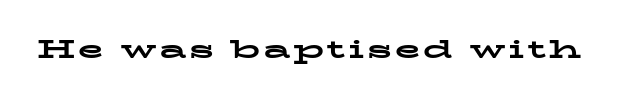
Q: Is the text bold? A: Yes.
Q: Is the text italic (slanted)? A: No, it is upright.
Q: Is the text underlined? A: No.
